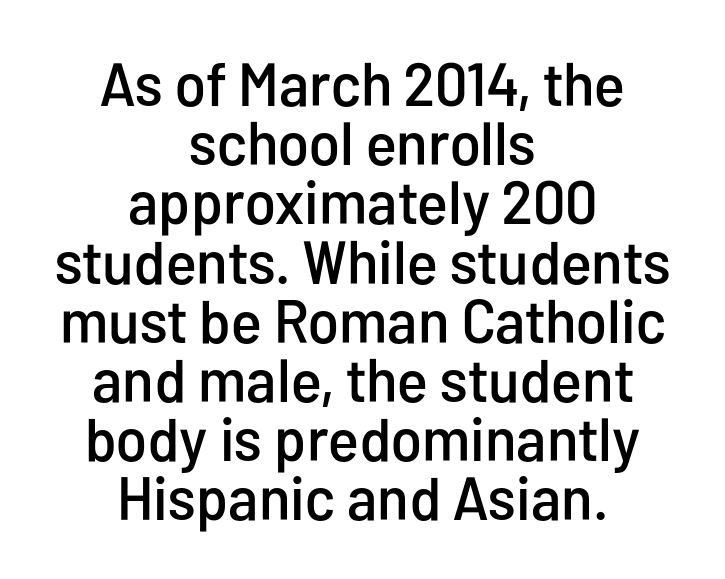
The image shows 61 px condensed sans-serif type, upright; set centered, tight line spacing (0.97x), normal letter spacing, not underlined; low stroke contrast and a medium x-height.
